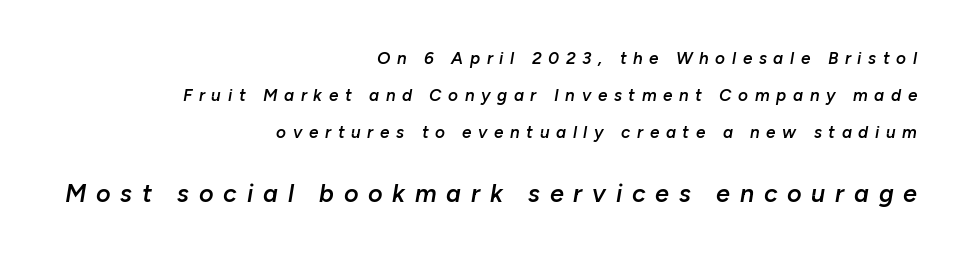
{"italic": "yes", "lean": "right", "slant_degrees": 10, "bold": "semi", "underline": "no", "align": "right", "line_spacing": "loose", "line_spacing_ratio": 2.18, "letter_spacing": "wide", "letter_spacing_em": 0.39, "larger_block": "second", "size_ratio": 1.47, "glyph_px": 25}
